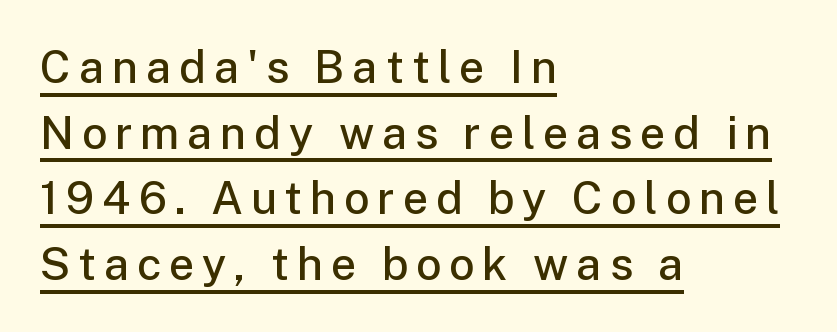
The image shows 45 px semibold sans-serif type, upright; set left-aligned, normal line spacing (1.46x), underlined; low stroke contrast and a medium x-height.
